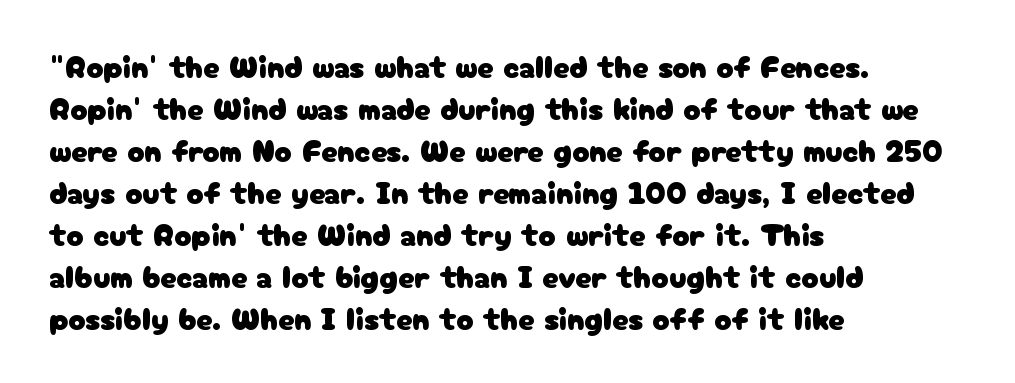
Q: Is the text italic (slanted)? A: No, it is upright.
Q: Is the typeface a serif or a sans-serif typeface? A: Sans-serif.
Q: Is the text underlined? A: No.
Q: How is the paragraph aligned? A: Left-aligned.
Q: Is the spacing between letters normal or unusually wide? A: Normal.
Q: Is the spacing between lines tight, normal or loose? A: Normal.
Q: Width (condensed, normal, or wide)? A: Normal.
Q: Stroke contrast? A: Low.
Q: x-height? A: Medium.
Q: Monospaced? A: No.
